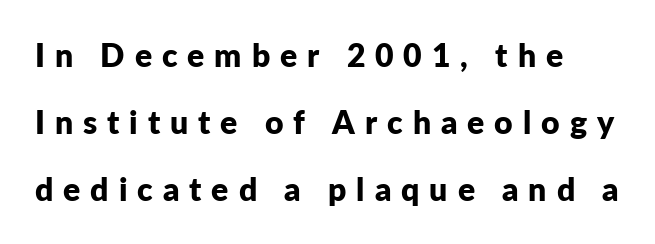
The letters stand straight up with perfectly vertical stems. The strokes are fattened all the way to bold. The block of text is sparse from top to bottom, with ample space between rows. Each letter keeps its own natural width here, so spacing adapts to shape. Students, note that the glyphs here are deliberately spaced far apart. Just letters on the line, the space beneath them empty.
